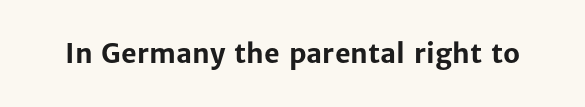
The image shows 27 px bold type, upright; set normal letter spacing, not underlined.
